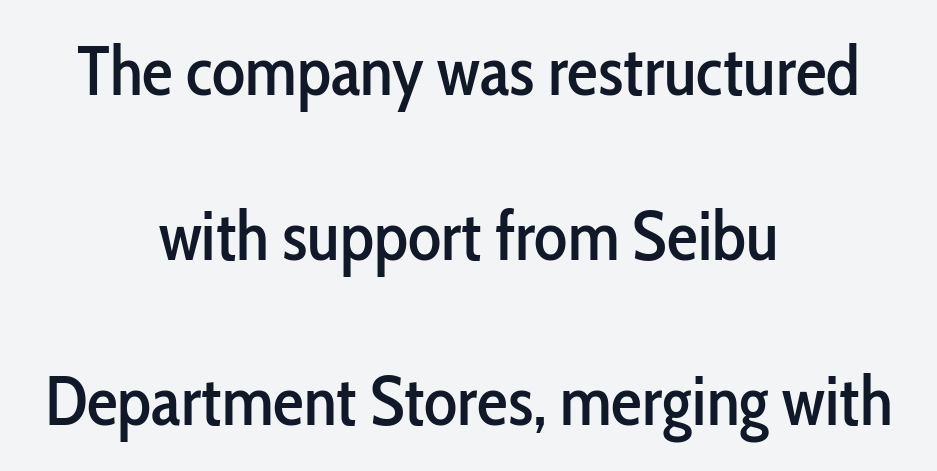
Anything drawn beneath the words? Only blank space. A typesetter would mark this as roman, not italic. The lines in this sample share a center point and differ in where they start and stop. Interline gaps are noticeably wide in this sample. Typographically, this falls in the sans-serif category. Is the letter spacing exaggerated? No — it looks like the ordinary default.
